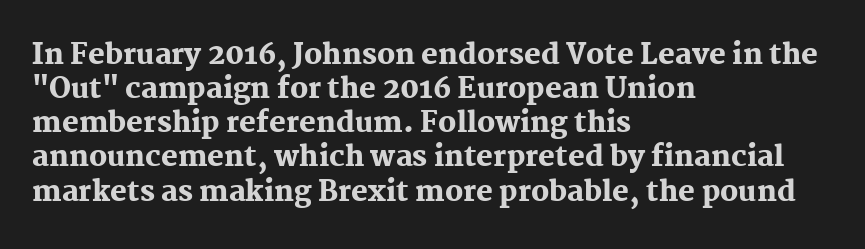
The image shows 28 px heavy serif type, upright; set left-aligned, line spacing 1.22x, normal letter spacing, not underlined; medium stroke contrast and a medium x-height.
